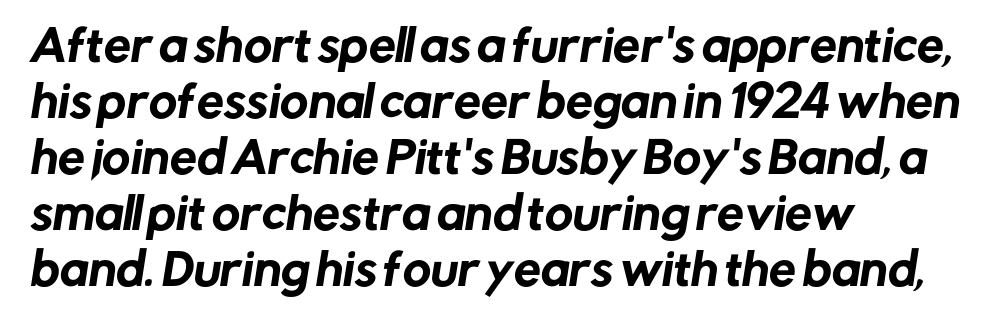
{"serif": "no", "width": "normal", "stroke_contrast": "low", "x_height": "medium", "monospaced": "no", "underline": "no", "align": "left", "line_spacing": "normal", "line_spacing_ratio": 1.3, "letter_spacing": "normal", "letter_spacing_em": 0.0, "glyph_px": 43}
